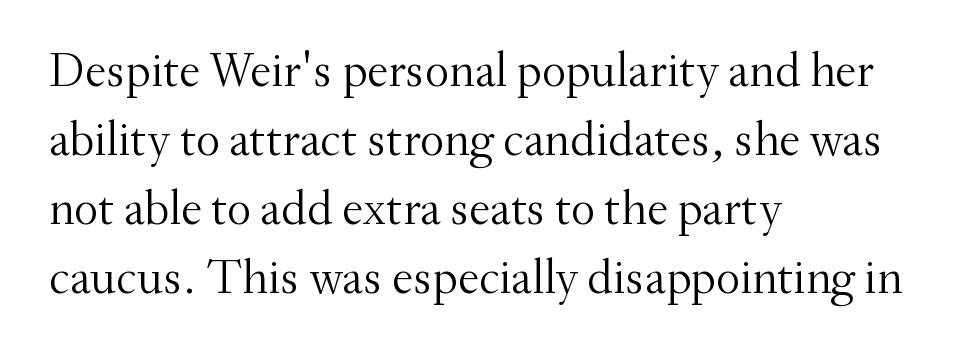
Nobody touched the tracking dial on this one. The designer went with a serif here, giving each stem small feet. No italicization has been applied; the sample stays upright. Letters have the restrained weight of plain body copy at most. Here the designer chose a conventional face with non-uniform glyph widths.
